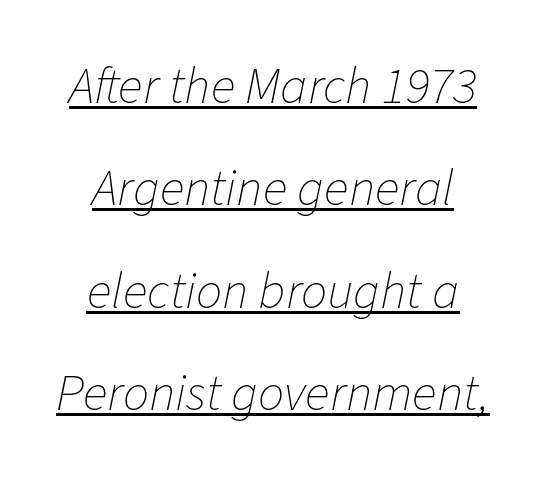
The image shows 52 px thin type, italic (leaning right); set centered, loose line spacing (1.97x), normal letter spacing, underlined; low stroke contrast and a medium x-height.
